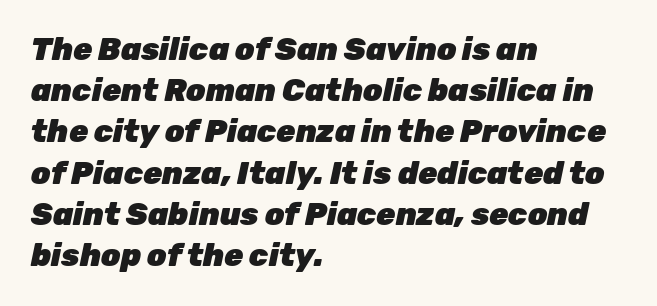
Q: Is the text bold? A: Yes.
Q: Is the text italic (slanted)? A: Yes, it leans right by about 12 degrees.
Q: Is the text underlined? A: No.
Q: How is the paragraph aligned? A: Left-aligned.
Q: Is the spacing between letters normal or unusually wide? A: Normal.
Q: Is the spacing between lines tight, normal or loose? A: Normal.
Q: Width (condensed, normal, or wide)? A: Normal.
Q: Stroke contrast? A: Low.
Q: x-height? A: Medium.
Q: Monospaced? A: No.
